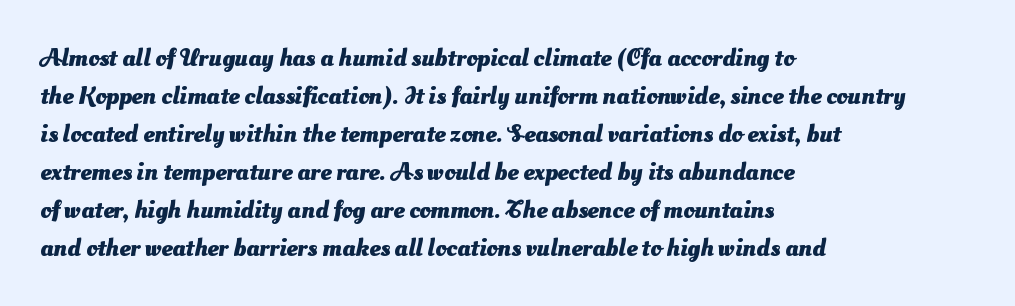
{"bold": "yes", "underline": "no", "align": "left", "line_spacing": "normal", "line_spacing_ratio": 1.52, "letter_spacing": "normal", "letter_spacing_em": 0.0, "glyph_px": 25}
